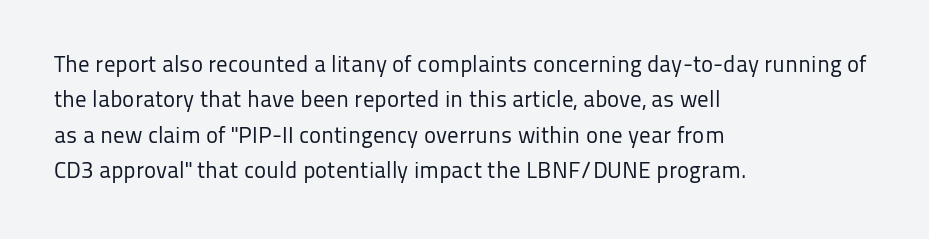
The image shows 23 px text type, upright; set left-aligned, normal line spacing (1.54x), normal letter spacing, not underlined.
